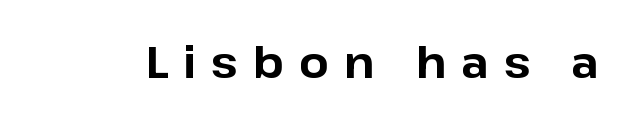
{"serif": "no", "italic": "no", "bold": "yes", "weight": "bold", "width": "normal", "stroke_contrast": "low", "x_height": "medium", "monospaced": "no", "underline": "no", "letter_spacing": "wide", "letter_spacing_em": 0.35, "glyph_px": 43}
